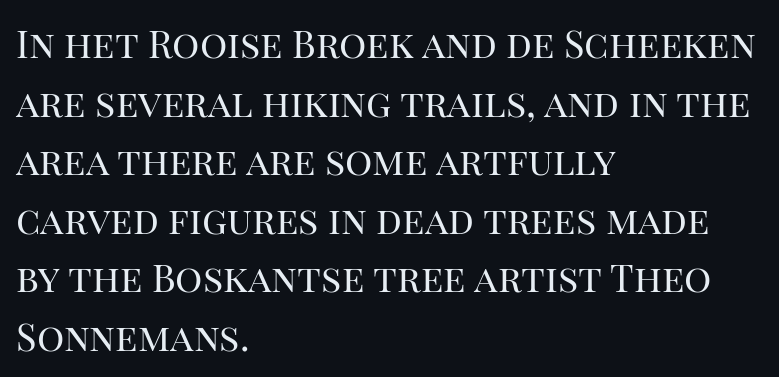
Vertical stems look standard width or narrower in stroke. Underline: absent. Teacher's note: observe the even left margin — that is flush-left alignment. A normal amount of white space separates one row of letters from the next. Little horizontal feet cap the strokes, marking this as serif type. Looks like regular typesetting: each glyph gets only the width it needs.
